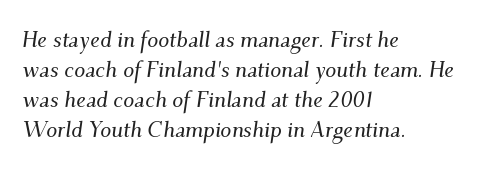
{"italic": "yes", "lean": "right", "slant_degrees": 9, "underline": "no", "align": "left", "line_spacing": "normal", "line_spacing_ratio": 1.36, "letter_spacing": "normal", "letter_spacing_em": 0.0, "glyph_px": 22}
